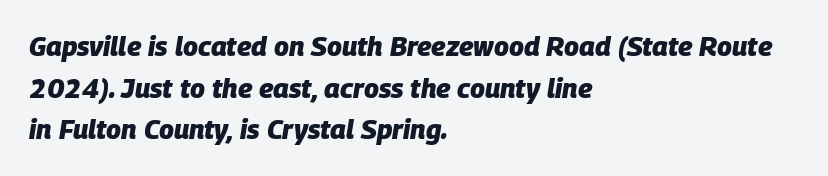
The image shows 27 px bold type, italic (leaning right); set left-aligned, normal line spacing (1.54x), normal letter spacing, not underlined.
